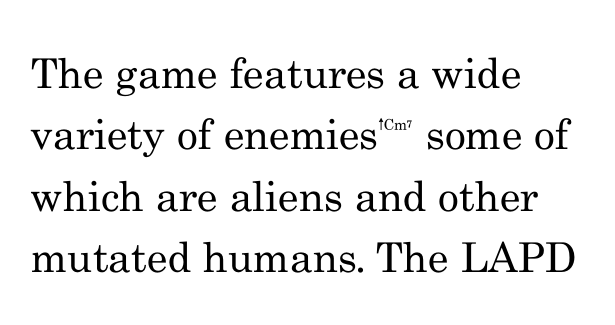
Q: Is the text bold? A: No.
Q: Is the text italic (slanted)? A: No, it is upright.
Q: Is the typeface a serif or a sans-serif typeface? A: Serif.
Q: Is the text underlined? A: No.
Q: How is the paragraph aligned? A: Left-aligned.
Q: Is the spacing between letters normal or unusually wide? A: Normal.
Q: Is the spacing between lines tight, normal or loose? A: Normal.
Q: Width (condensed, normal, or wide)? A: Normal.
Q: Stroke contrast? A: Medium.
Q: x-height? A: Small.
Q: Monospaced? A: No.
